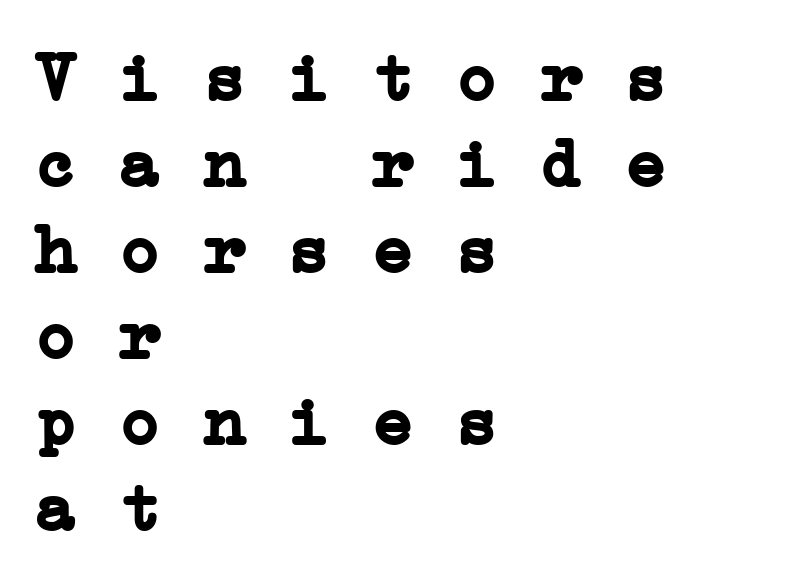
The image shows 70 px semibold, wide serif type, monospaced; set left-aligned, line spacing 1.23x, normal letter spacing, not underlined; low stroke contrast and a medium x-height.
